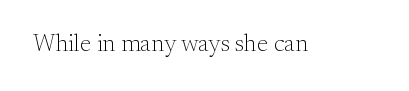
The image shows 24 px text type, upright; set normal letter spacing, not underlined.
